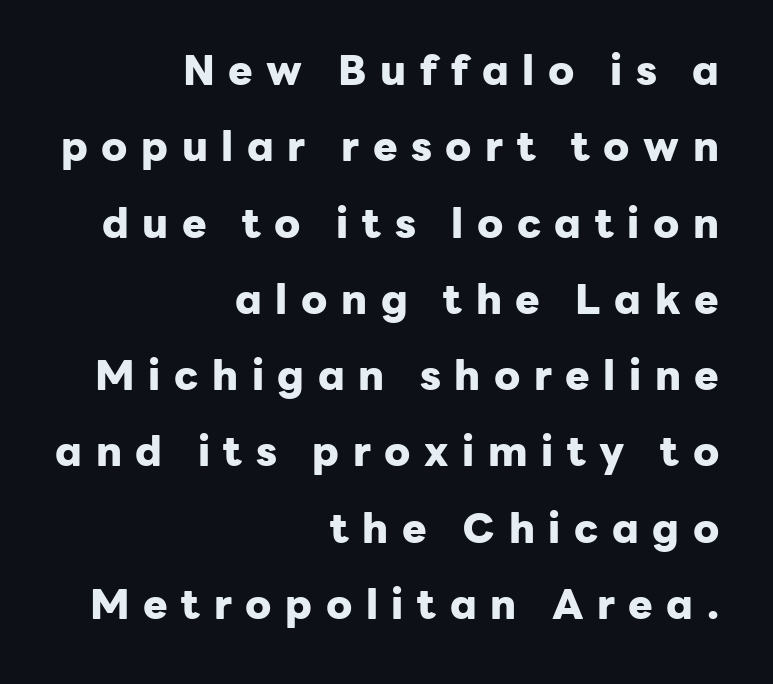
Words float on clear page, feet unadorned. The sample has been set heavy, in full bold. Notice how the stems are strictly vertical — no italics here. The passage shown is typed in a proportional face where columns would drift. The line texture is sparse and dotted thanks to wide tracking. Short and long lines alike share a common ending point at right.
